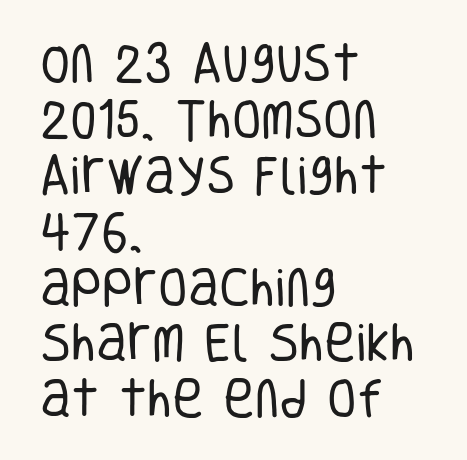
The baseline area is clear. On a weight scale, this lands at 450 or below. Horizontally, the lines are justified to the leading edge only. No extra tracking has been applied to these lines.
